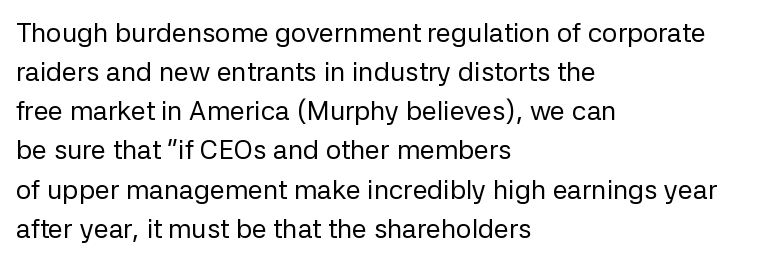
Q: Is the text bold? A: No.
Q: Is the text italic (slanted)? A: No, it is upright.
Q: Is the text underlined? A: No.
Q: How is the paragraph aligned? A: Left-aligned.
Q: Is the spacing between letters normal or unusually wide? A: Normal.
Q: Is the spacing between lines tight, normal or loose? A: Normal.
